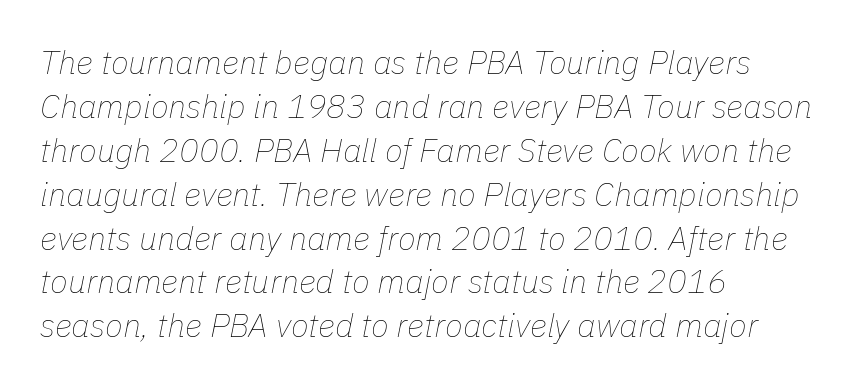
The image shows 33 px thin type, italic (leaning right); set left-aligned, normal line spacing (1.33x), normal letter spacing, not underlined; low stroke contrast and a medium x-height.
